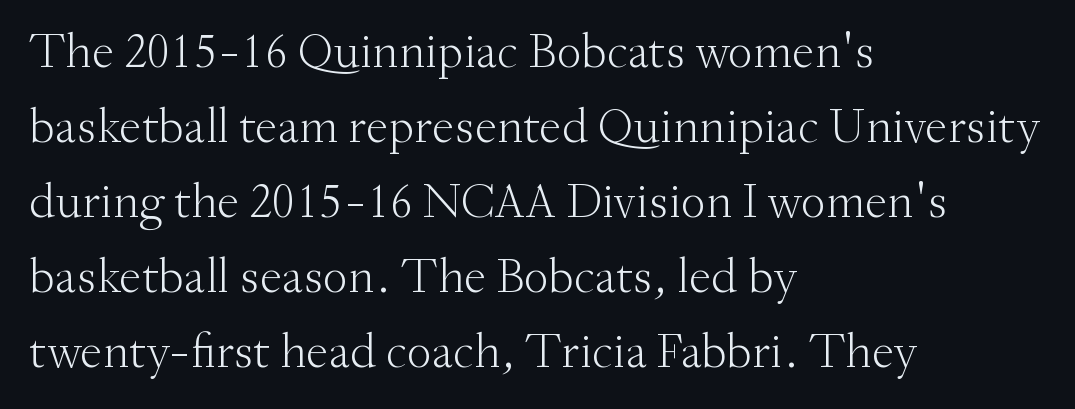
The image shows 50 px light serif type, upright; set left-aligned, normal line spacing (1.5x), normal letter spacing, not underlined; medium stroke contrast and a small x-height.
